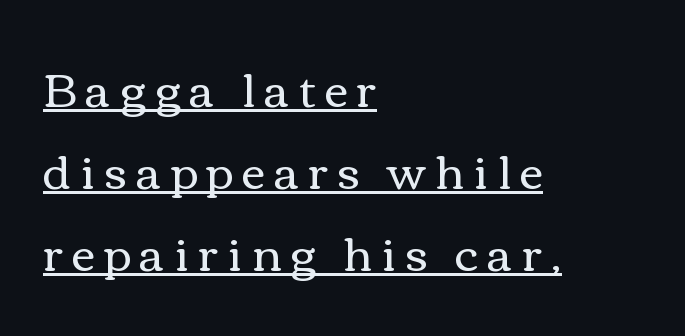
The image shows 46 px regular-weight, wide type, upright; set left-aligned, line spacing 1.78x, unusually wide letter spacing (+0.2 em), underlined; a medium x-height.
